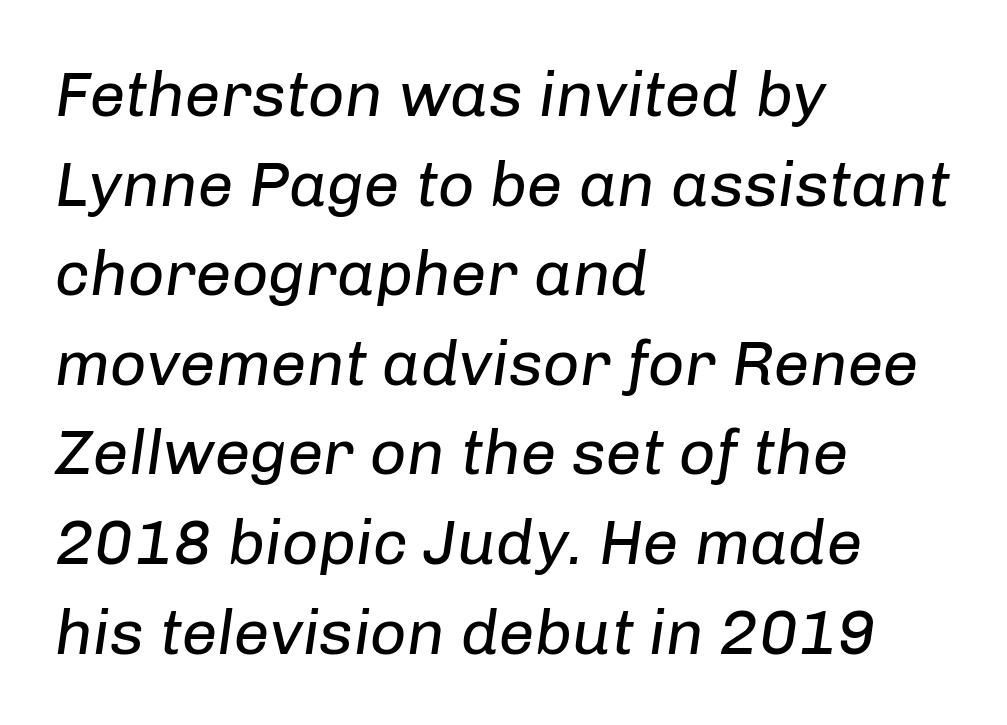
Q: Is the text bold? A: No.
Q: Is the text italic (slanted)? A: Yes, it leans right by about 8 degrees.
Q: Is the text underlined? A: No.
Q: How is the paragraph aligned? A: Left-aligned.
Q: Is the spacing between letters normal or unusually wide? A: Normal.
Q: Is the spacing between lines tight, normal or loose? A: Normal.
Q: Width (condensed, normal, or wide)? A: Normal.
Q: Stroke contrast? A: Low.
Q: x-height? A: Medium.
Q: Monospaced? A: No.
